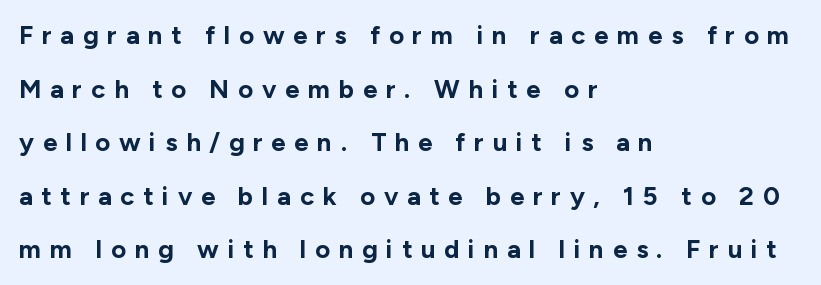
Q: Is the text bold? A: Yes.
Q: Is the text italic (slanted)? A: No, it is upright.
Q: Is the text underlined? A: No.
Q: How is the paragraph aligned? A: Left-aligned.
Q: Is the spacing between letters normal or unusually wide? A: Unusually wide.
Q: Is the spacing between lines tight, normal or loose? A: Loose.
